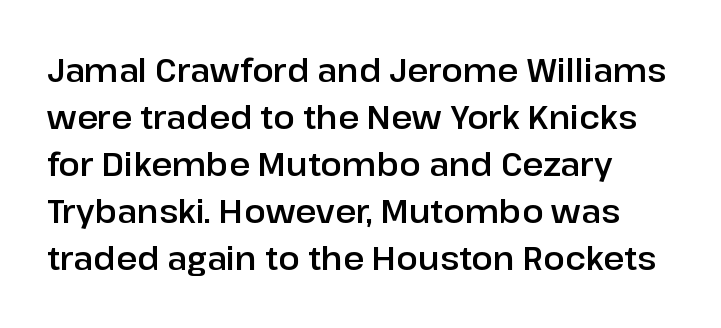
Q: Is the text italic (slanted)? A: No, it is upright.
Q: Is the typeface a serif or a sans-serif typeface? A: Sans-serif.
Q: Is the text underlined? A: No.
Q: Is the spacing between letters normal or unusually wide? A: Normal.
Q: Is the spacing between lines tight, normal or loose? A: Normal.
Q: Width (condensed, normal, or wide)? A: Normal.
Q: Stroke contrast? A: Low.
Q: x-height? A: Medium.
Q: Monospaced? A: No.
